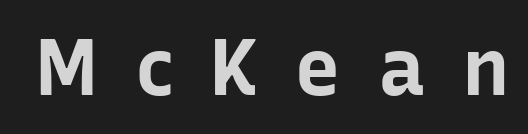
The image shows 79 px bold sans-serif type, upright; set unusually wide letter spacing (+0.46 em), not underlined; low stroke contrast and a medium x-height.
